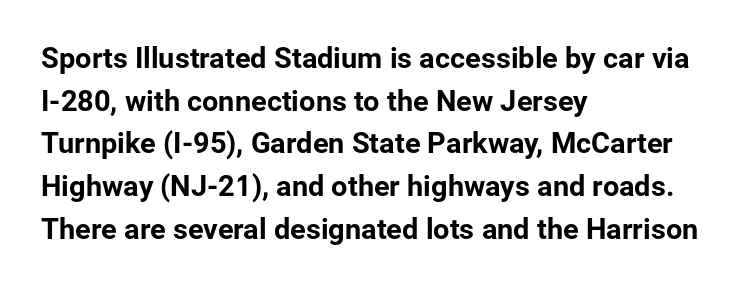
Q: Is the text italic (slanted)? A: No, it is upright.
Q: Is the typeface a serif or a sans-serif typeface? A: Sans-serif.
Q: Is the text underlined? A: No.
Q: How is the paragraph aligned? A: Left-aligned.
Q: Is the spacing between letters normal or unusually wide? A: Normal.
Q: Is the spacing between lines tight, normal or loose? A: Normal.
Q: Width (condensed, normal, or wide)? A: Normal.
Q: Stroke contrast? A: Low.
Q: x-height? A: Medium.
Q: Monospaced? A: No.
